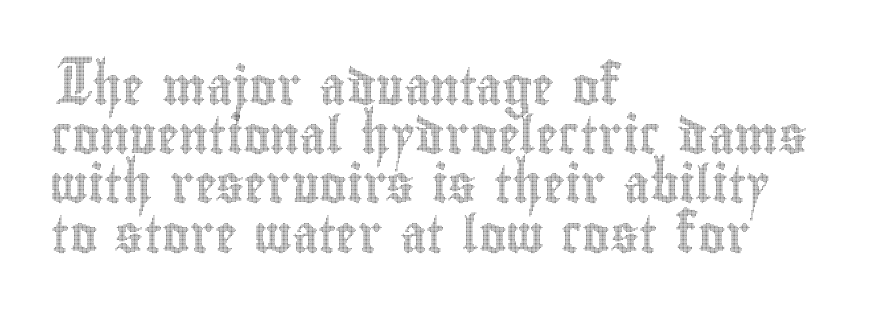
Q: Is the text italic (slanted)? A: No, it is upright.
Q: Is the text underlined? A: No.
Q: How is the paragraph aligned? A: Left-aligned.
Q: Is the spacing between letters normal or unusually wide? A: Normal.
Q: Is the spacing between lines tight, normal or loose? A: Normal.
Q: Width (condensed, normal, or wide)? A: Condensed.
Q: x-height? A: Small.
Q: Monospaced? A: No.
